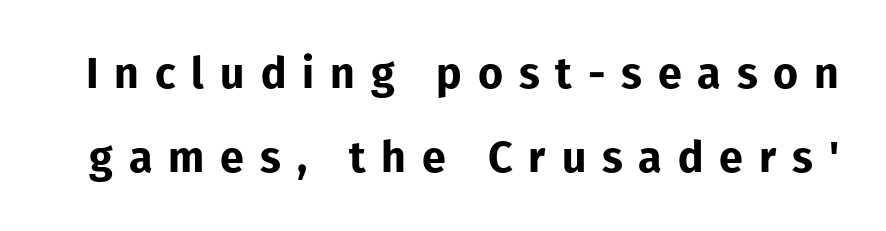
Look at the tracking — it's clearly loosened, letters drifting apart. Strong, thick strokes mark this as bold type. The letters stand upright; this is a roman face. Beneath every word, the page is bare. A typesetter would call this proportional, since set widths differ per character. The space between consecutive lines is lavish.
